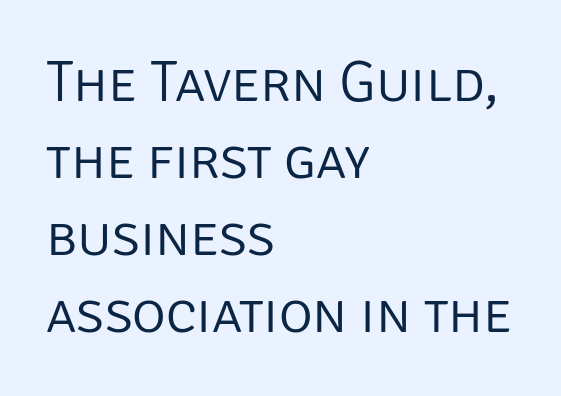
The image shows 58 px light sans-serif type, upright; set left-aligned, normal line spacing (1.33x), normal letter spacing, not underlined; low stroke contrast and a large x-height.
